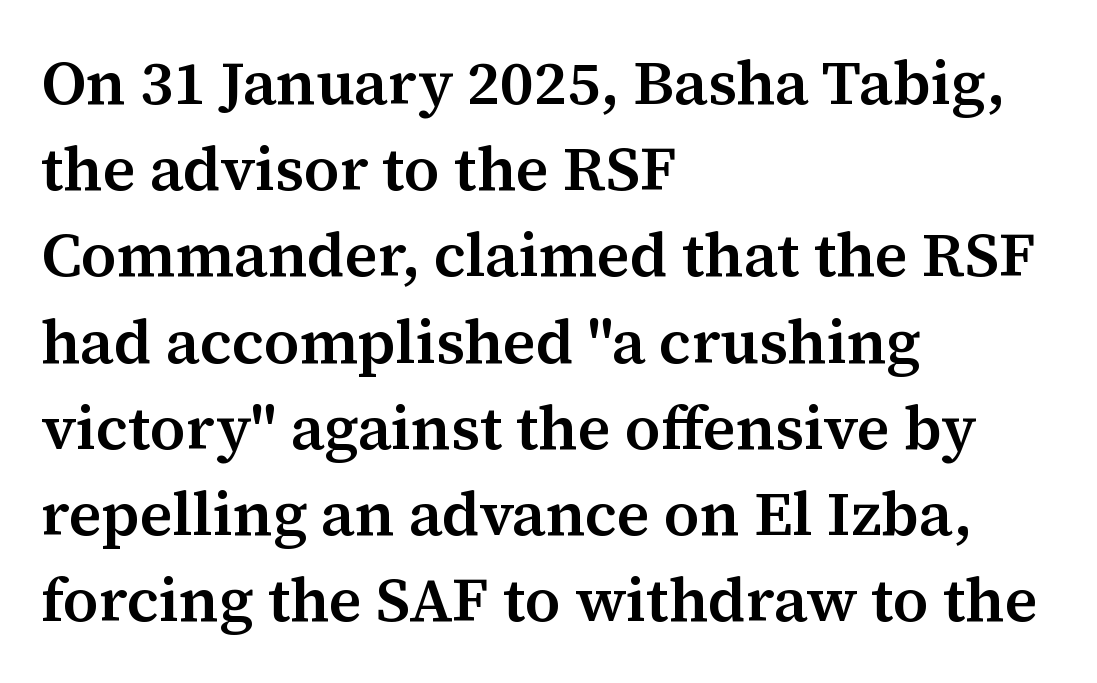
{"serif": "yes", "italic": "no", "bold": "semi", "weight": "semibold", "width": "normal", "stroke_contrast": "medium", "x_height": "medium", "monospaced": "no", "underline": "no", "align": "left", "line_spacing": "normal", "line_spacing_ratio": 1.39, "letter_spacing": "normal", "letter_spacing_em": 0.0, "glyph_px": 62}
